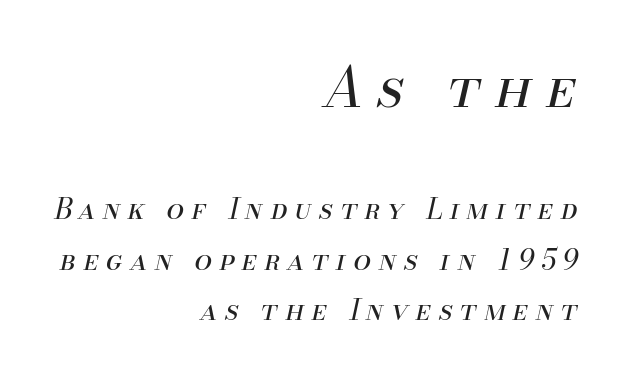
{"italic": "yes", "lean": "right", "slant_degrees": 13, "bold": "no", "weight": "regular", "width": "normal", "stroke_contrast": "medium", "x_height": "small", "monospaced": "no", "underline": "no", "align": "right", "line_spacing_ratio": 1.79, "letter_spacing": "wide", "letter_spacing_em": 0.27, "larger_block": "first", "size_ratio": 1.96, "glyph_px": 55}
